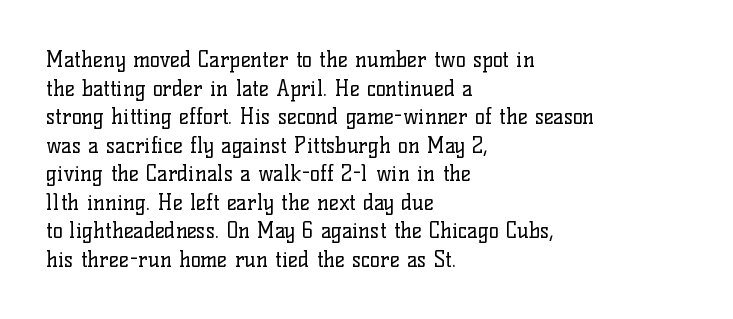
{"italic": "no", "bold": "no", "underline": "no", "align": "left", "line_spacing": "normal", "line_spacing_ratio": 1.36, "letter_spacing": "normal", "letter_spacing_em": 0.0, "glyph_px": 21}
